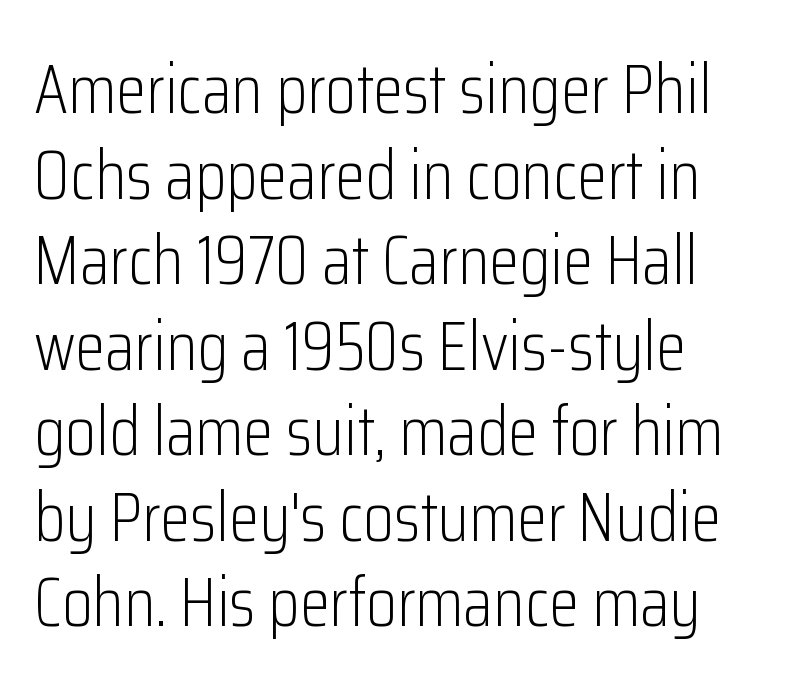
Q: Is the text bold? A: No.
Q: Is the text italic (slanted)? A: No, it is upright.
Q: Is the typeface a serif or a sans-serif typeface? A: Sans-serif.
Q: Is the text underlined? A: No.
Q: How is the paragraph aligned? A: Left-aligned.
Q: Is the spacing between letters normal or unusually wide? A: Normal.
Q: Width (condensed, normal, or wide)? A: Condensed.
Q: Stroke contrast? A: Low.
Q: x-height? A: Medium.
Q: Monospaced? A: No.
